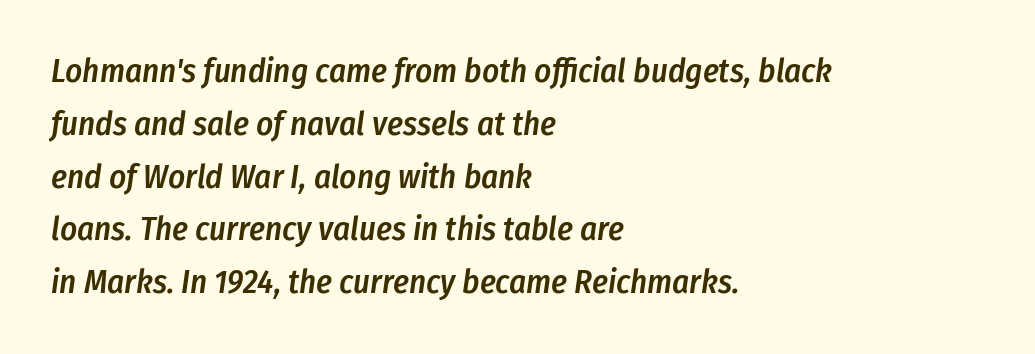
Q: Is the text bold? A: Semi-bold.
Q: Is the text italic (slanted)? A: Yes, it leans right by about 8 degrees.
Q: Is the text underlined? A: No.
Q: How is the paragraph aligned? A: Left-aligned.
Q: Is the spacing between letters normal or unusually wide? A: Normal.
Q: Is the spacing between lines tight, normal or loose? A: Normal.
Q: Width (condensed, normal, or wide)? A: Condensed.
Q: Stroke contrast? A: Low.
Q: x-height? A: Medium.
Q: Monospaced? A: No.
